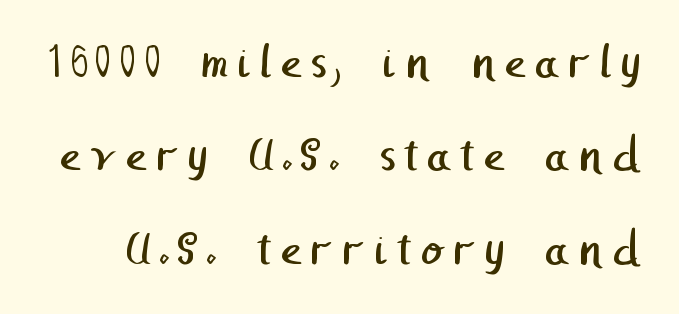
{"serif": "no", "bold": "no", "weight": "regular", "width": "normal", "stroke_contrast": "low", "x_height": "medium", "underline": "no", "line_spacing_ratio": 1.87, "glyph_px": 50}
